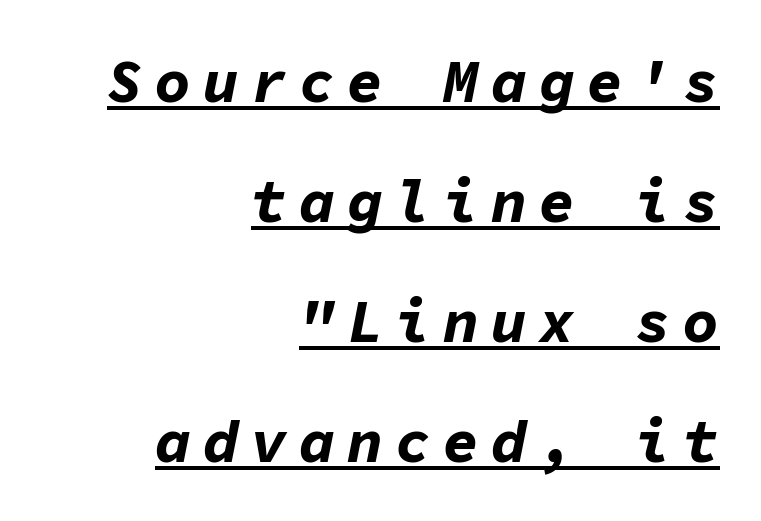
In designer terms, the underline attribute is active on this setting. The letters are slanted; this is an italic face. Casual observation: everything's shoved over to the right. Every letter is thick-stroked: bold, no question. Is there much room between lines? Yes — plenty of vertical air separates them. A typesetter would call this monospace, since all characters share one set width.
